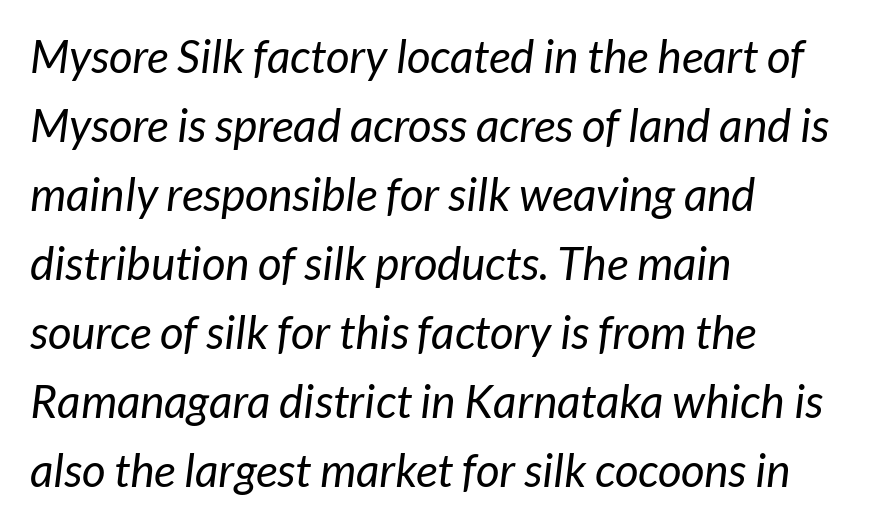
Q: Is the text bold? A: No.
Q: Is the typeface a serif or a sans-serif typeface? A: Sans-serif.
Q: Is the text underlined? A: No.
Q: How is the paragraph aligned? A: Left-aligned.
Q: Is the spacing between letters normal or unusually wide? A: Normal.
Q: Is the spacing between lines tight, normal or loose? A: Normal.
Q: Width (condensed, normal, or wide)? A: Normal.
Q: Stroke contrast? A: Low.
Q: x-height? A: Medium.
Q: Monospaced? A: No.
